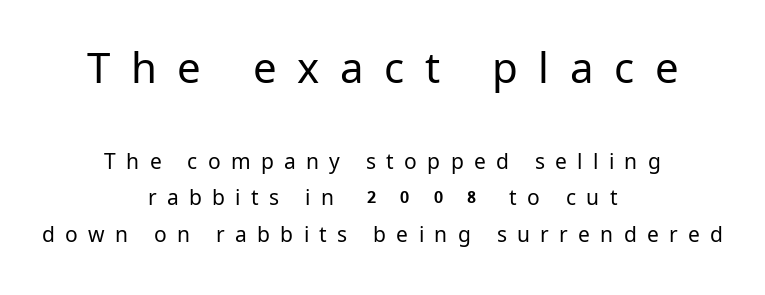
The image shows 42 px regular-weight sans-serif type, upright; set centered, line spacing 1.76x, unusually wide letter spacing (+0.49 em), not underlined; the first (top) block is 2.0x larger; low stroke contrast and a medium x-height.
